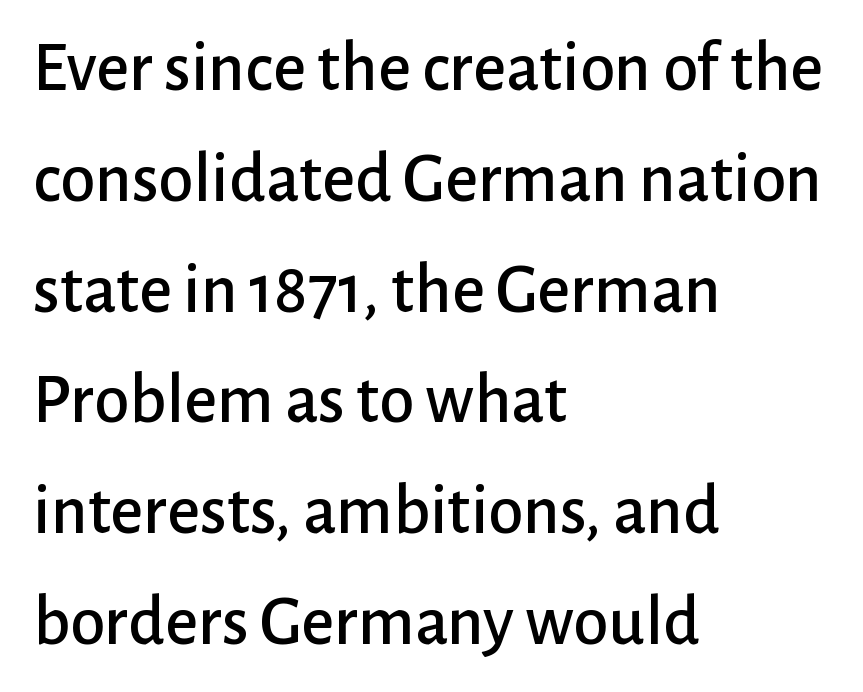
{"serif": "no", "italic": "no", "width": "normal", "stroke_contrast": "low", "x_height": "medium", "monospaced": "no", "underline": "no", "align": "left", "line_spacing": "normal", "line_spacing_ratio": 1.56, "letter_spacing": "normal", "letter_spacing_em": 0.0, "glyph_px": 71}
